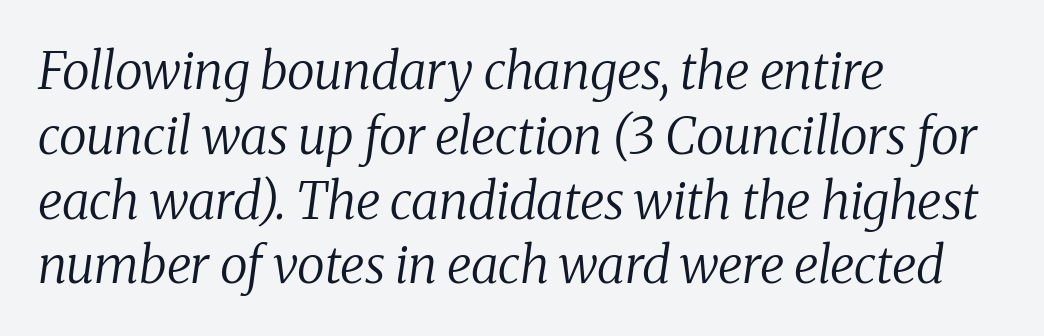
{"serif": "yes", "italic": "yes", "lean": "right", "slant_degrees": 8, "bold": "no", "weight": "regular", "width": "normal", "stroke_contrast": "medium", "x_height": "medium", "monospaced": "no", "underline": "no", "align": "left", "line_spacing": "normal", "line_spacing_ratio": 1.27, "letter_spacing": "normal", "letter_spacing_em": 0.0, "glyph_px": 51}
